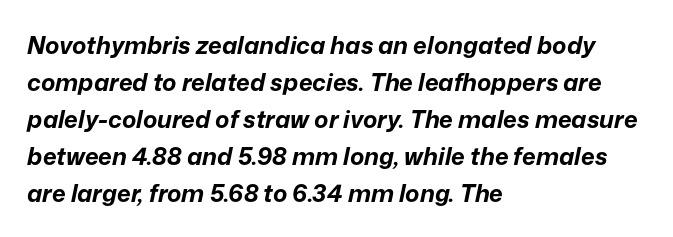
Q: Is the text bold? A: Yes.
Q: Is the text italic (slanted)? A: Yes, it leans right by about 12 degrees.
Q: Is the text underlined? A: No.
Q: How is the paragraph aligned? A: Left-aligned.
Q: Is the spacing between letters normal or unusually wide? A: Normal.
Q: Is the spacing between lines tight, normal or loose? A: Normal.
